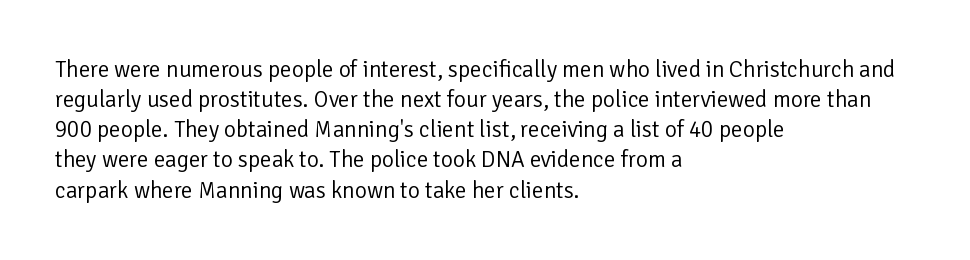
{"italic": "no", "bold": "no", "underline": "no", "align": "left", "line_spacing": "normal", "line_spacing_ratio": 1.31, "letter_spacing": "normal", "letter_spacing_em": 0.0, "glyph_px": 23}
